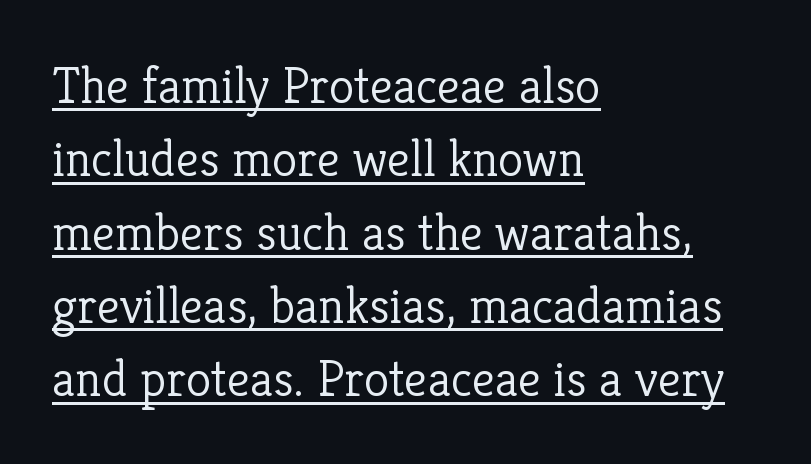
The image shows 52 px light serif type, upright; set left-aligned, normal line spacing (1.41x), normal letter spacing, underlined; low stroke contrast and a medium x-height.
